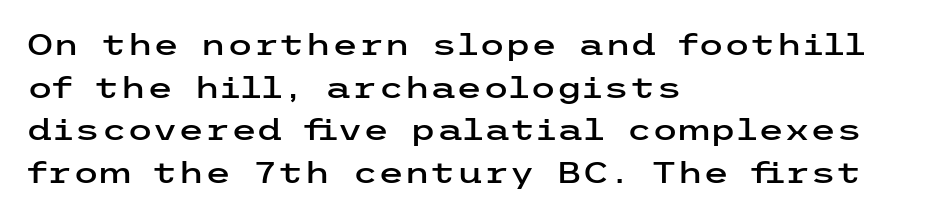
{"serif": "no", "italic": "no", "width": "wide", "stroke_contrast": "low", "x_height": "medium", "underline": "no", "align": "left", "line_spacing": "normal", "line_spacing_ratio": 1.42, "letter_spacing": "normal", "letter_spacing_em": 0.0, "glyph_px": 30}
